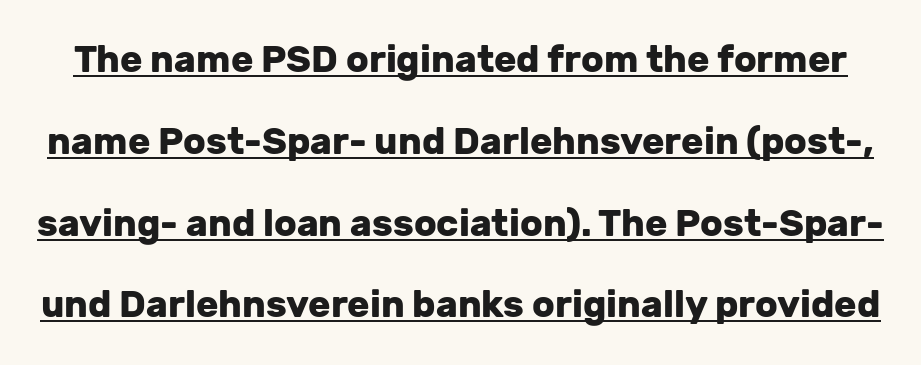
Q: Is the text bold? A: Yes.
Q: Is the text italic (slanted)? A: No, it is upright.
Q: Is the typeface a serif or a sans-serif typeface? A: Sans-serif.
Q: Is the text underlined? A: Yes.
Q: Is the spacing between letters normal or unusually wide? A: Normal.
Q: Is the spacing between lines tight, normal or loose? A: Loose.
Q: Width (condensed, normal, or wide)? A: Normal.
Q: Stroke contrast? A: Low.
Q: x-height? A: Medium.
Q: Monospaced? A: No.
